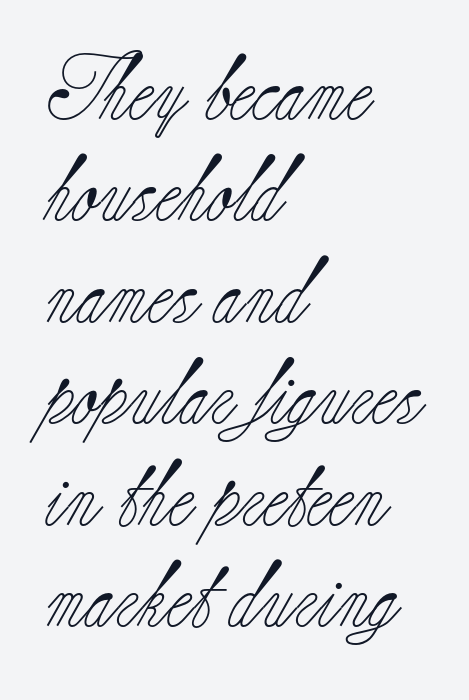
{"serif": "yes", "bold": "no", "weight": "light", "width": "normal", "stroke_contrast": "low", "x_height": "small", "monospaced": "no", "underline": "no", "align": "left", "line_spacing": "normal", "line_spacing_ratio": 1.56, "letter_spacing": "normal", "letter_spacing_em": 0.0, "glyph_px": 65}
